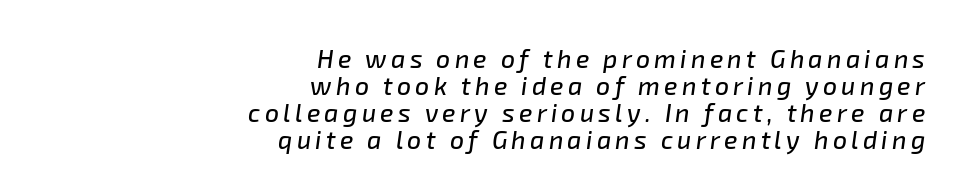
The image shows 25 px text type, italic (leaning right); set right-aligned, tight line spacing (1.08x), not underlined.
